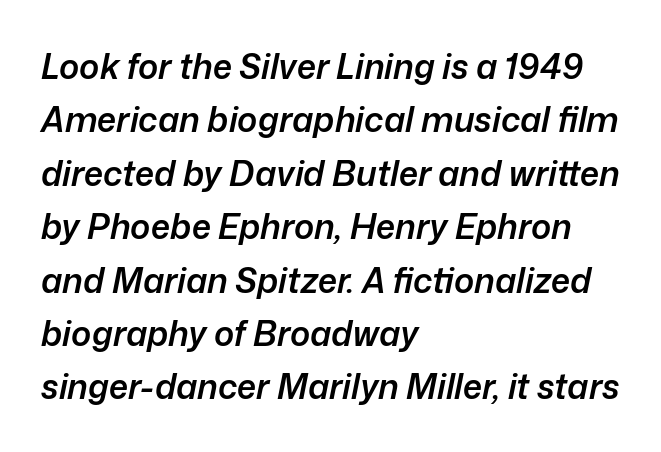
Lines of text with bare space underneath. Is the type slanted? Yes — the strokes lean at a clear angle. The space between consecutive lines is moderate. Tracking here is standard; glyphs follow each other at the usual distance. Compared with an ordinary text face, these strokes are moderately heavier — a semibold.
